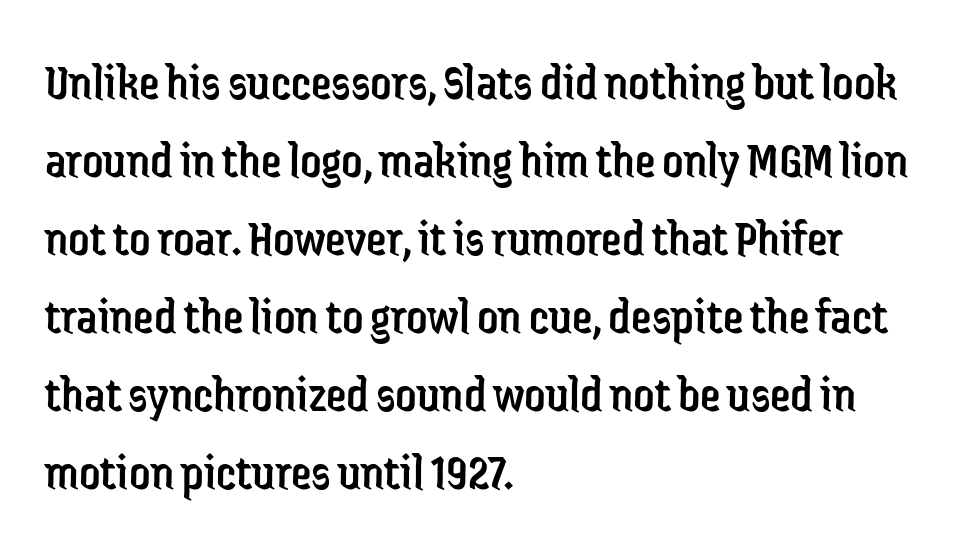
{"serif": "no", "italic": "no", "bold": "no", "weight": "regular", "width": "condensed", "stroke_contrast": "low", "x_height": "medium", "monospaced": "no", "underline": "no", "align": "left", "line_spacing": "normal", "line_spacing_ratio": 1.5, "letter_spacing": "normal", "letter_spacing_em": 0.0, "glyph_px": 52}
